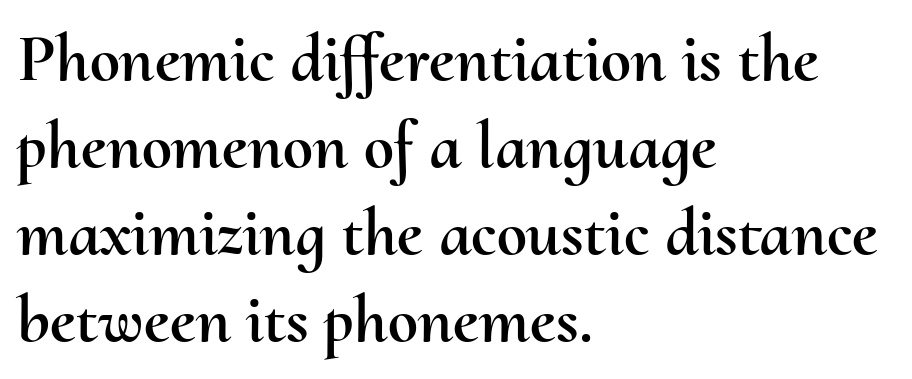
{"italic": "no", "width": "normal", "stroke_contrast": "medium", "x_height": "small", "monospaced": "no", "underline": "no", "align": "left", "line_spacing": "normal", "line_spacing_ratio": 1.28, "letter_spacing": "normal", "letter_spacing_em": 0.0, "glyph_px": 68}
